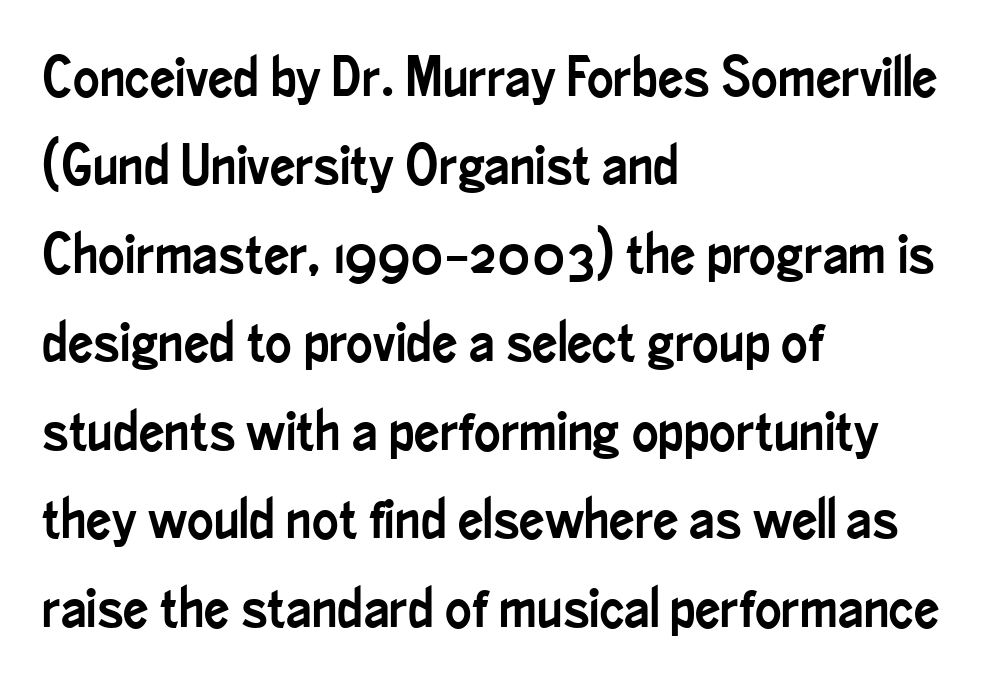
The lines sit at an ordinary, default distance from one another. The face used here is proportionally spaced, like ordinary book or web type. Where is the straight margin? On the left. Does extra space separate the letters? No, they use regular spacing.
